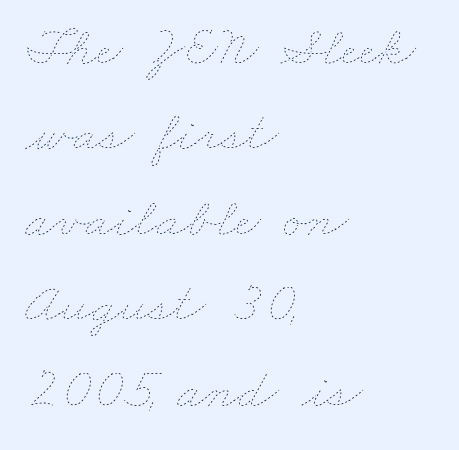
The image shows 57 px thin, wide type; set left-aligned, normal line spacing (1.5x), normal letter spacing, not underlined; low stroke contrast and a small x-height.
